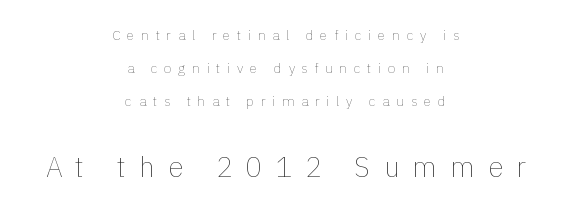
The image shows 28 px thin type, upright; set centered, loose line spacing (2.37x), unusually wide letter spacing (+0.47 em), not underlined; the second (bottom) block is 2.0x larger; low stroke contrast and a medium x-height.
